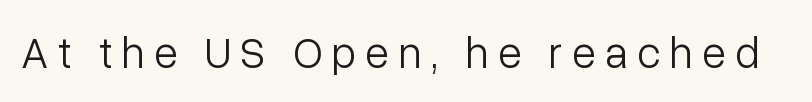
The image shows 44 px light sans-serif type, upright; set unusually wide letter spacing (+0.21 em), not underlined; low stroke contrast and a medium x-height.
